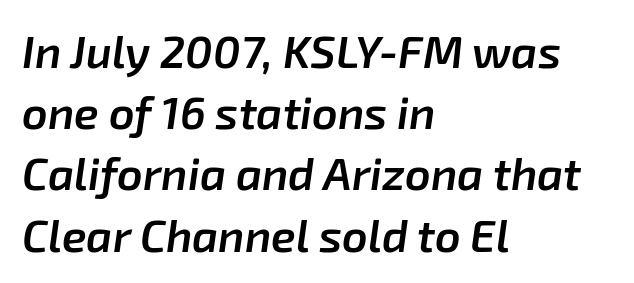
The image shows 45 px semibold type, italic (leaning right); set left-aligned, normal line spacing (1.36x), normal letter spacing, not underlined; low stroke contrast and a medium x-height.
